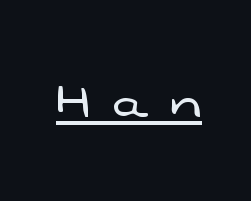
Q: Is the text bold? A: No.
Q: Is the typeface a serif or a sans-serif typeface? A: Sans-serif.
Q: Is the text underlined? A: Yes.
Q: Is the spacing between letters normal or unusually wide? A: Unusually wide.
Q: Width (condensed, normal, or wide)? A: Normal.
Q: Stroke contrast? A: Low.
Q: x-height? A: Medium.
Q: Monospaced? A: No.
